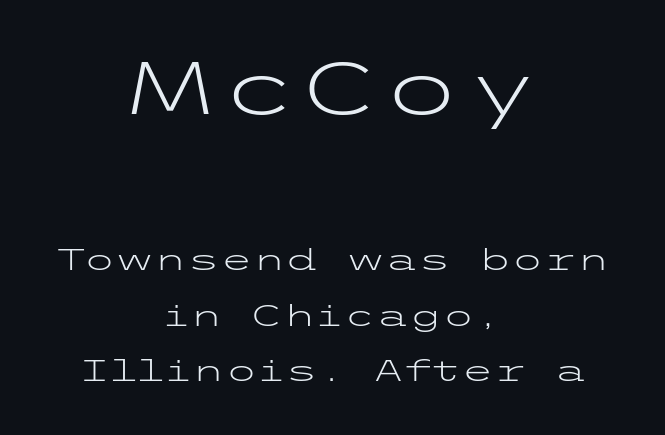
{"serif": "no", "italic": "no", "bold": "no", "weight": "light", "width": "wide", "stroke_contrast": "low", "x_height": "medium", "underline": "no", "align": "center", "line_spacing_ratio": 1.85, "letter_spacing": "normal", "letter_spacing_em": 0.0, "larger_block": "first", "size_ratio": 2.47, "glyph_px": 74}
